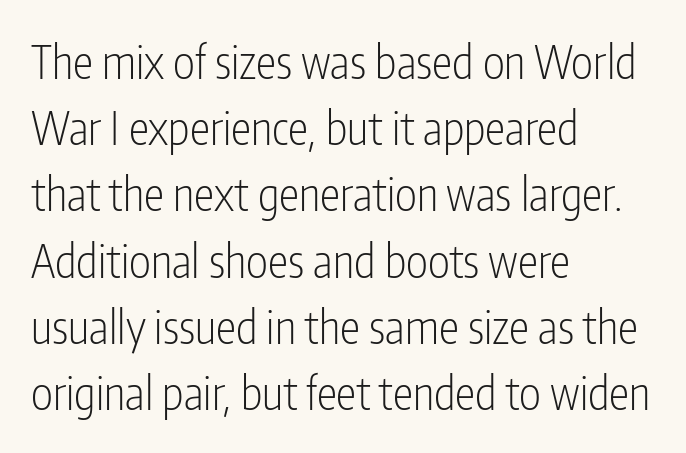
Summary of vertical rhythm: regular, with standard interline spacing. Students, note that the glyphs here touch the page at normal intervals. Descenders are the only things crossing below the line. Typeset ragged right — the left edge is the straight one. The type family on display is of the sans-serif kind. The characters are drawn with everyday or finer stroke widths.
